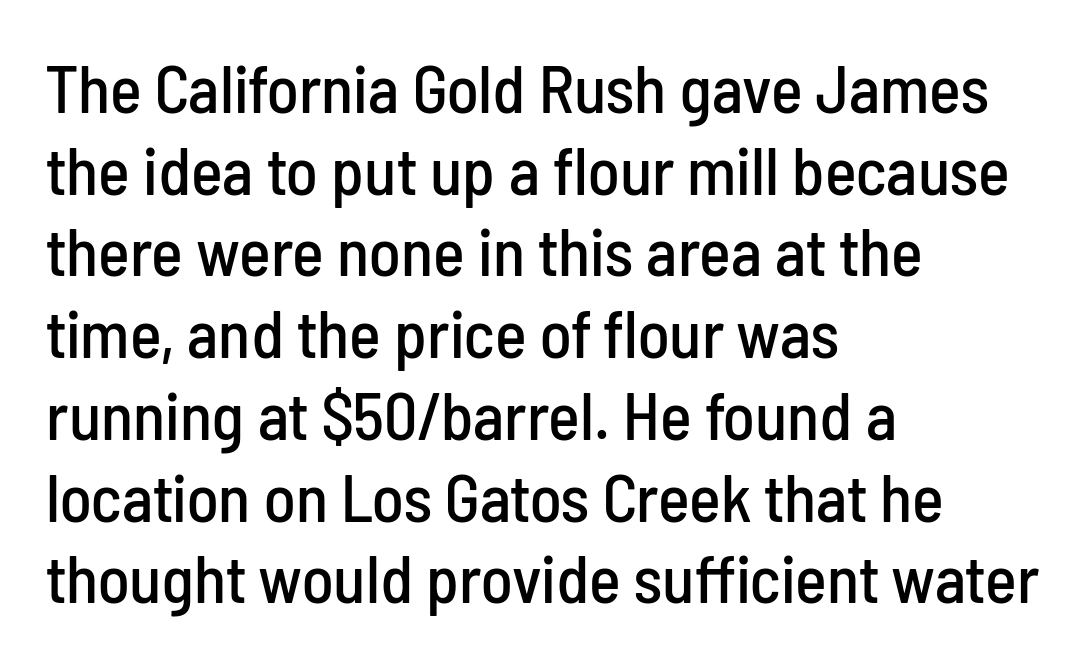
Q: Is the text italic (slanted)? A: No, it is upright.
Q: Is the typeface a serif or a sans-serif typeface? A: Sans-serif.
Q: Is the text underlined? A: No.
Q: How is the paragraph aligned? A: Left-aligned.
Q: Is the spacing between letters normal or unusually wide? A: Normal.
Q: Width (condensed, normal, or wide)? A: Condensed.
Q: Stroke contrast? A: Low.
Q: x-height? A: Medium.
Q: Monospaced? A: No.
